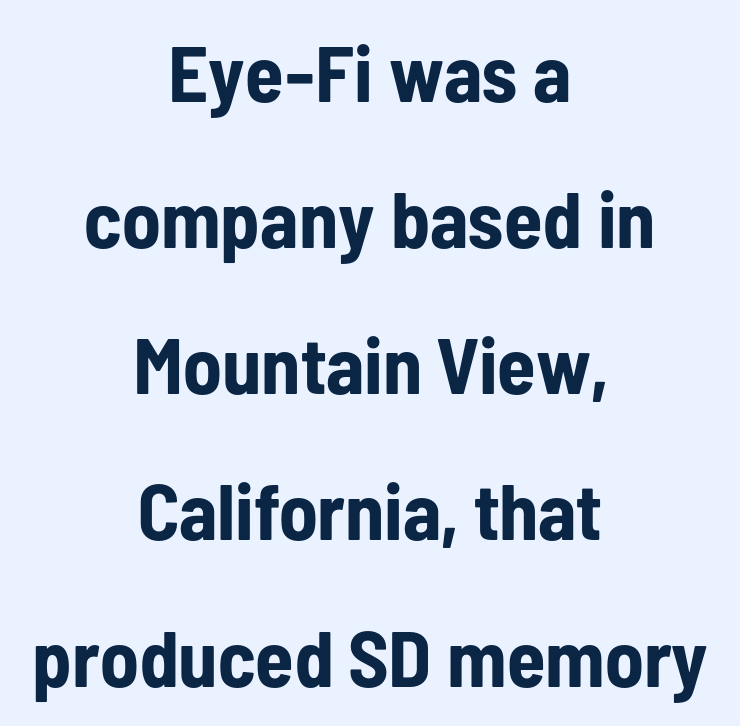
This rendering features lettering with no underline. Note the varied advance widths — an 'i' is clearly narrower than an 'm'. Compared with a flush-left layout, this one balances lines on the center instead. Every character sits straight up, as roman type does. Serif or sans? Sans — the stroke terminals are bare. Caption: standard tracking, unaltered.
